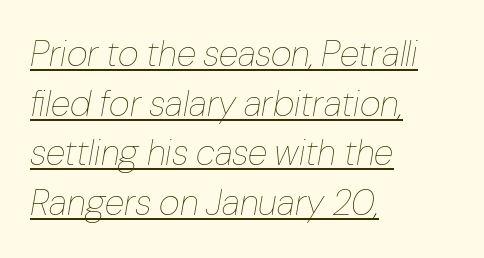
The image shows 36 px thin type, italic (leaning right); set left-aligned, normal line spacing (1.38x), normal letter spacing, underlined; low stroke contrast and a medium x-height.
